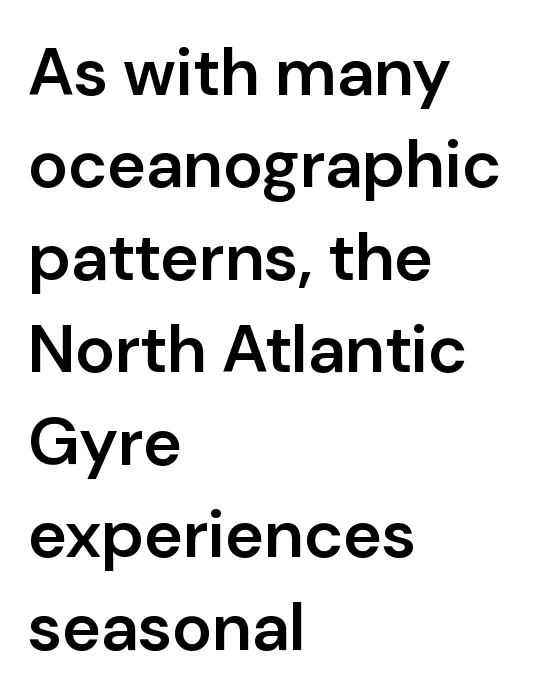
Check where the strokes stop: nothing finishes them off — pure sans. The letters stand straight up with perfectly vertical stems. The sample has been set in demibold, a notch under bold. Note the varied advance widths — an 'i' is clearly narrower than an 'm'. Unmarked baselines from the first word to the last. Whoever set this chose a conventional vertical rhythm.
